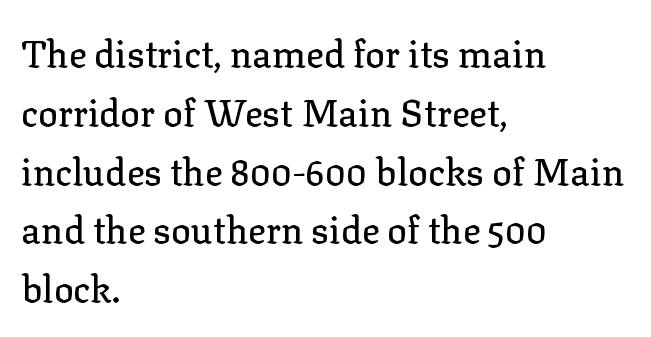
Q: Is the text italic (slanted)? A: No, it is upright.
Q: Is the typeface a serif or a sans-serif typeface? A: Serif.
Q: Is the text underlined? A: No.
Q: How is the paragraph aligned? A: Left-aligned.
Q: Is the spacing between letters normal or unusually wide? A: Normal.
Q: Is the spacing between lines tight, normal or loose? A: Normal.
Q: Width (condensed, normal, or wide)? A: Normal.
Q: Stroke contrast? A: Low.
Q: x-height? A: Medium.
Q: Monospaced? A: No.
